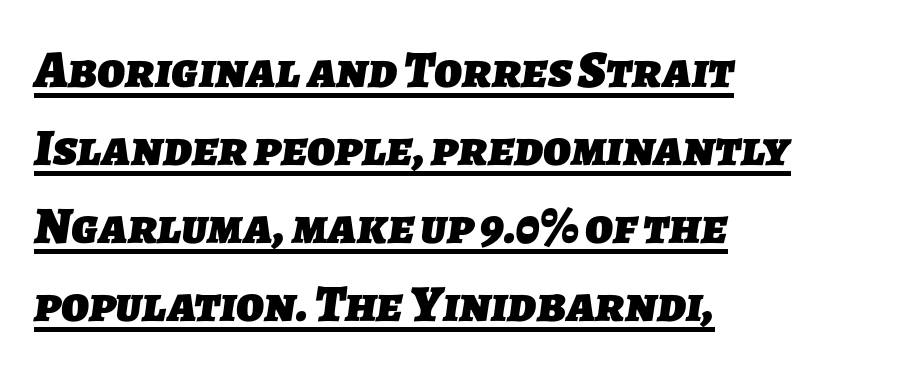
{"serif": "no", "bold": "yes", "weight": "heavy", "width": "normal", "stroke_contrast": "low", "x_height": "medium", "monospaced": "no", "underline": "yes", "align": "left", "line_spacing": "normal", "line_spacing_ratio": 1.5, "letter_spacing": "normal", "letter_spacing_em": 0.0, "glyph_px": 52}
